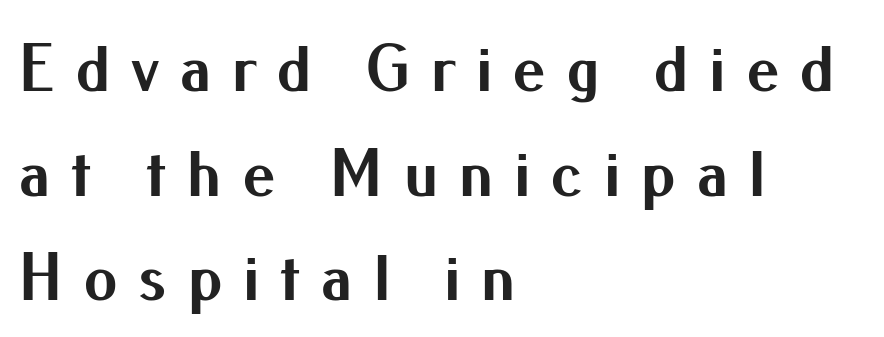
The image shows 68 px bold sans-serif type, upright; set left-aligned, normal line spacing (1.54x), unusually wide letter spacing (+0.29 em), not underlined; medium stroke contrast and a small x-height.
